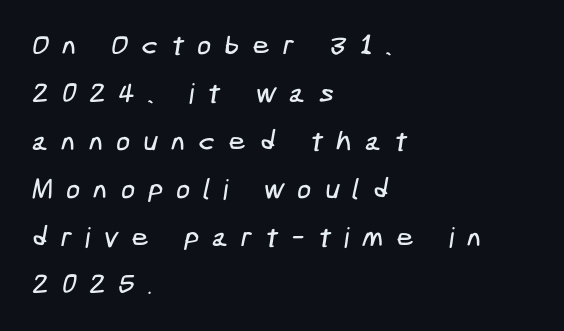
The image shows 28 px condensed sans-serif type; set left-aligned, line spacing 1.71x, unusually wide letter spacing (+0.46 em), not underlined; low stroke contrast and a medium x-height.
